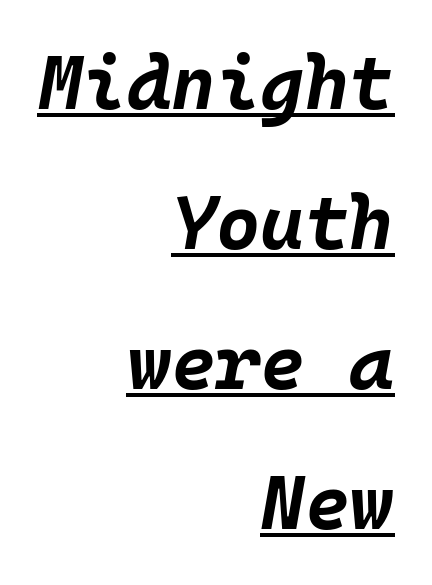
The image shows 76 px bold type, italic (leaning right), monospaced; set right-aligned, line spacing 1.84x, normal letter spacing, underlined; low stroke contrast and a large x-height.
